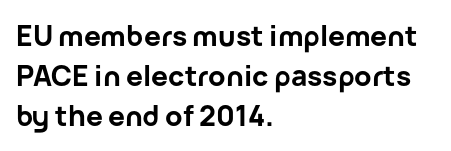
The paragraph has a hard left edge and a soft right edge. Looks like regular typesetting: each glyph gets only the width it needs. I'd call this a sans setting — the letters go barefoot. Each word holds together tightly as a unit, with standard inter-letter gaps. Caption: bold face, heavy strokes.
